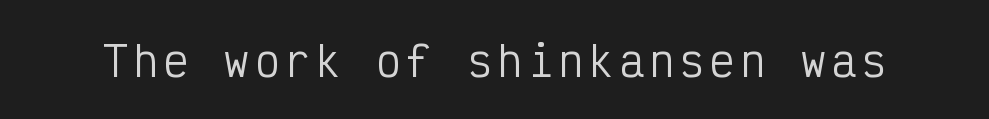
The image shows 41 px regular-weight, condensed sans-serif type, upright, monospaced; set not underlined; low stroke contrast and a medium x-height.
